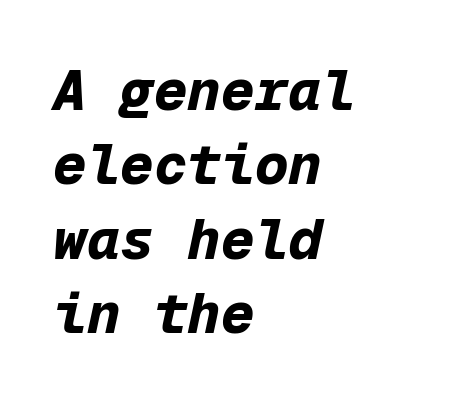
The image shows 56 px bold type, italic (leaning right), monospaced; set left-aligned, normal line spacing (1.33x), normal letter spacing, not underlined; low stroke contrast and a medium x-height.
